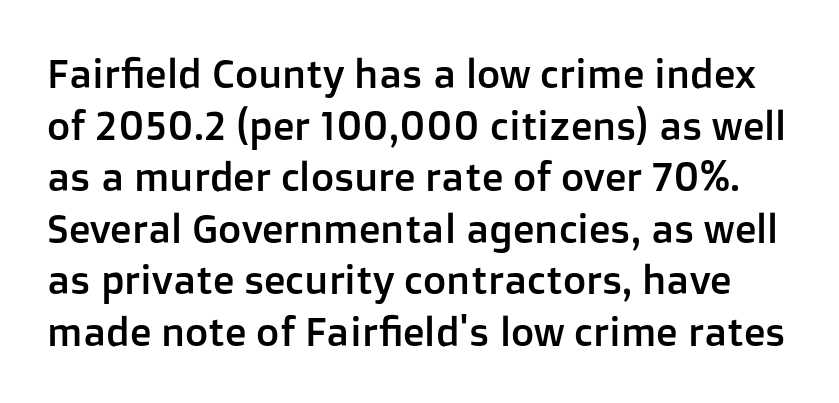
Honestly, the letter spacing is just normal — you wouldn't notice it. The font's upright variant was chosen for this text. Font category for this specimen: sans-serif. Nobody drew a line under any word here.
